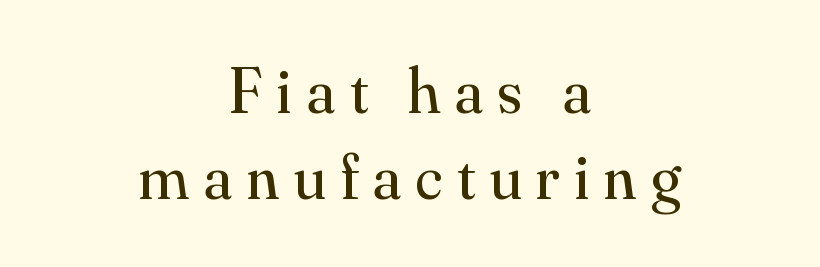
Q: Is the text bold? A: No.
Q: Is the text italic (slanted)? A: No, it is upright.
Q: Is the typeface a serif or a sans-serif typeface? A: Serif.
Q: Is the text underlined? A: No.
Q: How is the paragraph aligned? A: Centered.
Q: Is the spacing between letters normal or unusually wide? A: Unusually wide.
Q: Is the spacing between lines tight, normal or loose? A: Normal.
Q: Width (condensed, normal, or wide)? A: Normal.
Q: Stroke contrast? A: Medium.
Q: x-height? A: Small.
Q: Monospaced? A: No.
